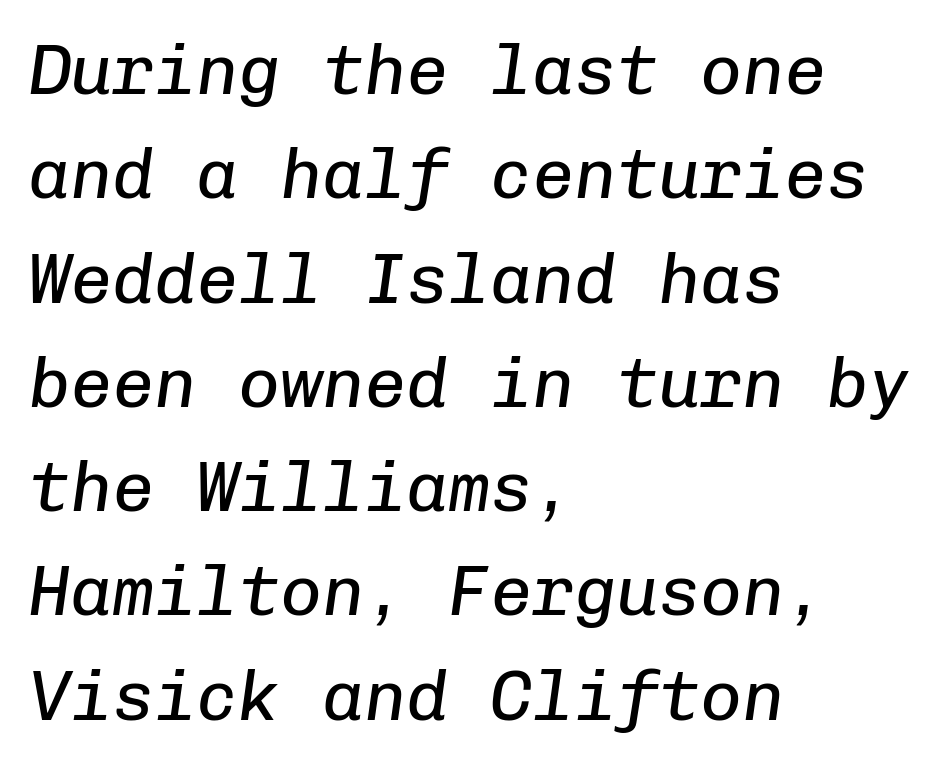
{"italic": "yes", "lean": "right", "slant_degrees": 8, "bold": "no", "weight": "regular", "width": "normal", "stroke_contrast": "low", "x_height": "medium", "monospaced": "yes", "underline": "no", "align": "left", "line_spacing": "normal", "line_spacing_ratio": 1.49, "letter_spacing": "normal", "letter_spacing_em": 0.0, "glyph_px": 70}
